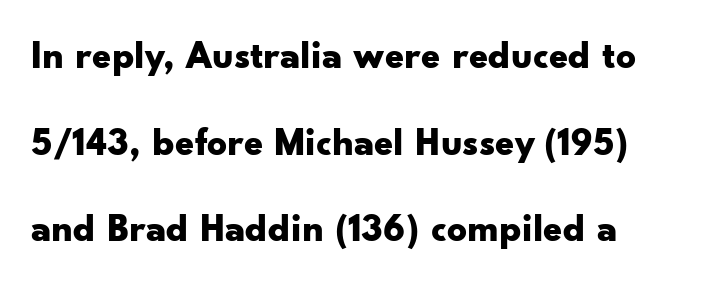
Q: Is the text bold? A: Yes.
Q: Is the text italic (slanted)? A: No, it is upright.
Q: Is the typeface a serif or a sans-serif typeface? A: Sans-serif.
Q: Is the text underlined? A: No.
Q: How is the paragraph aligned? A: Left-aligned.
Q: Is the spacing between letters normal or unusually wide? A: Normal.
Q: Is the spacing between lines tight, normal or loose? A: Loose.
Q: Width (condensed, normal, or wide)? A: Wide.
Q: Stroke contrast? A: Low.
Q: x-height? A: Small.
Q: Monospaced? A: No.
